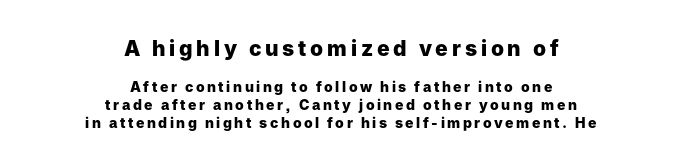
Two sizes are in play, and the larger belongs to the first block. The whitespace from short lines is split evenly between both sides. Descender tails drop into unmarked territory. Style check: upright.
